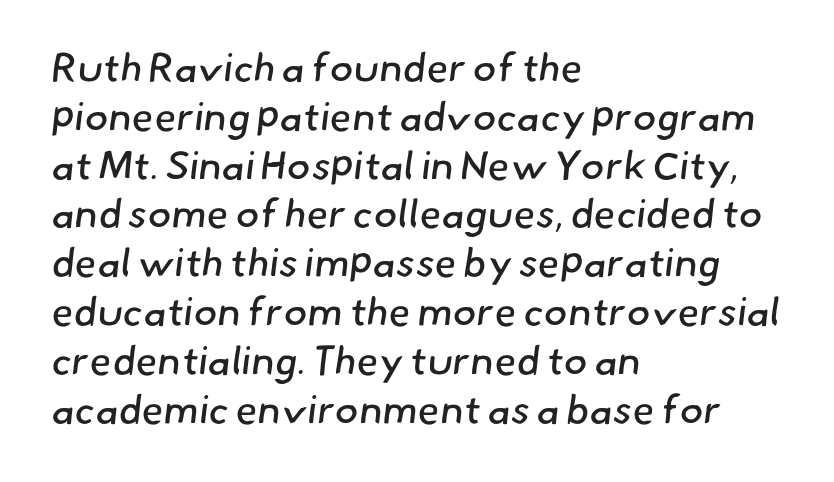
Honestly, there is no underline to notice here at all. Every row of glyphs begins at an identical x-position on the left. Note the varied advance widths — an 'i' is clearly narrower than an 'm'. These lines are composed in type without serifs. The type is set solid horizontally, with unmodified tracking. The typesetting does not lean heavy: it is not bold.
